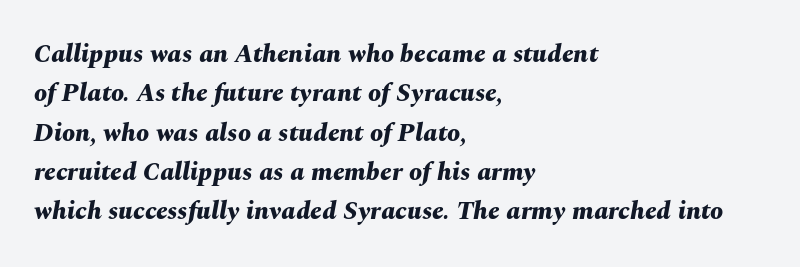
{"italic": "yes", "lean": "right", "slant_degrees": 10, "bold": "yes", "underline": "no", "align": "left", "line_spacing": "normal", "line_spacing_ratio": 1.51, "letter_spacing": "normal", "letter_spacing_em": 0.0, "glyph_px": 26}
